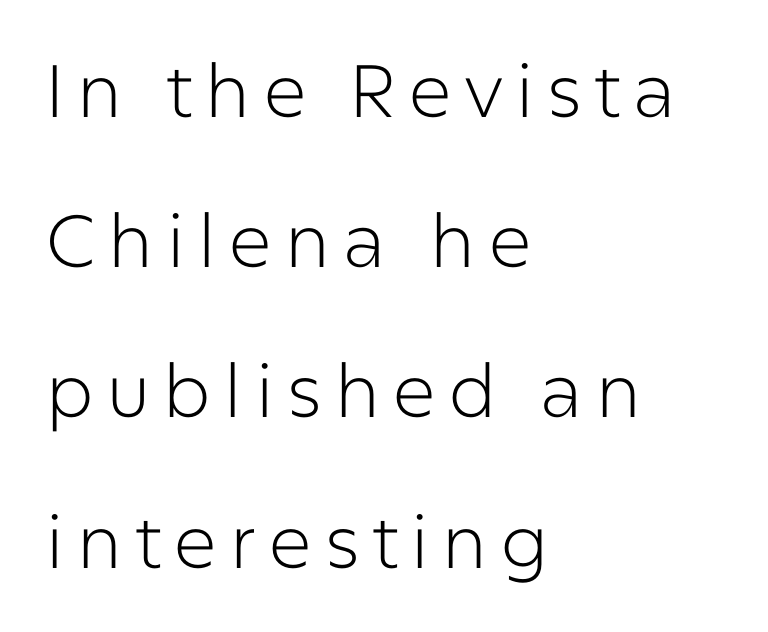
{"serif": "no", "italic": "no", "bold": "no", "weight": "light", "width": "normal", "stroke_contrast": "low", "x_height": "medium", "monospaced": "no", "underline": "no", "align": "left", "line_spacing": "loose", "line_spacing_ratio": 2.03, "glyph_px": 74}
